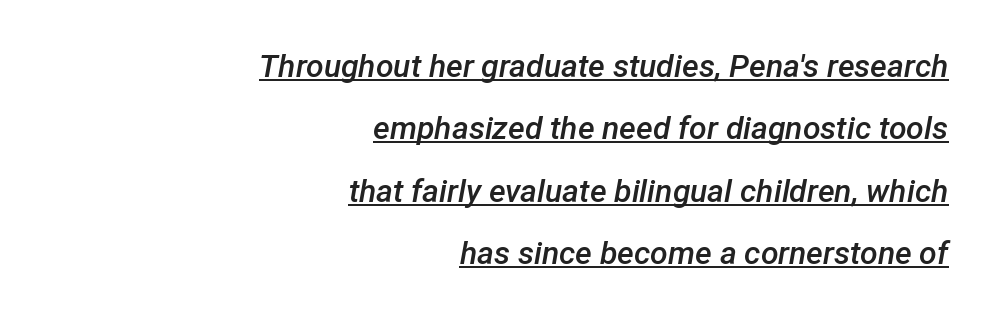
Like a heading marked for emphasis, these lines bear an underscore. Loosely led — the rows are spread out. These words are printed semibold, heavier than regular yet not bold. Looks like regular typesetting: each glyph gets only the width it needs. Standard letterfit; no display-style spreading of the glyphs.
